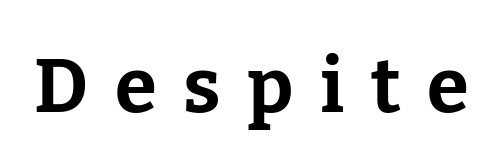
Q: Is the text bold? A: Yes.
Q: Is the text italic (slanted)? A: No, it is upright.
Q: Is the typeface a serif or a sans-serif typeface? A: Serif.
Q: Is the text underlined? A: No.
Q: Is the spacing between letters normal or unusually wide? A: Unusually wide.
Q: Width (condensed, normal, or wide)? A: Normal.
Q: Stroke contrast? A: Low.
Q: x-height? A: Medium.
Q: Monospaced? A: No.
